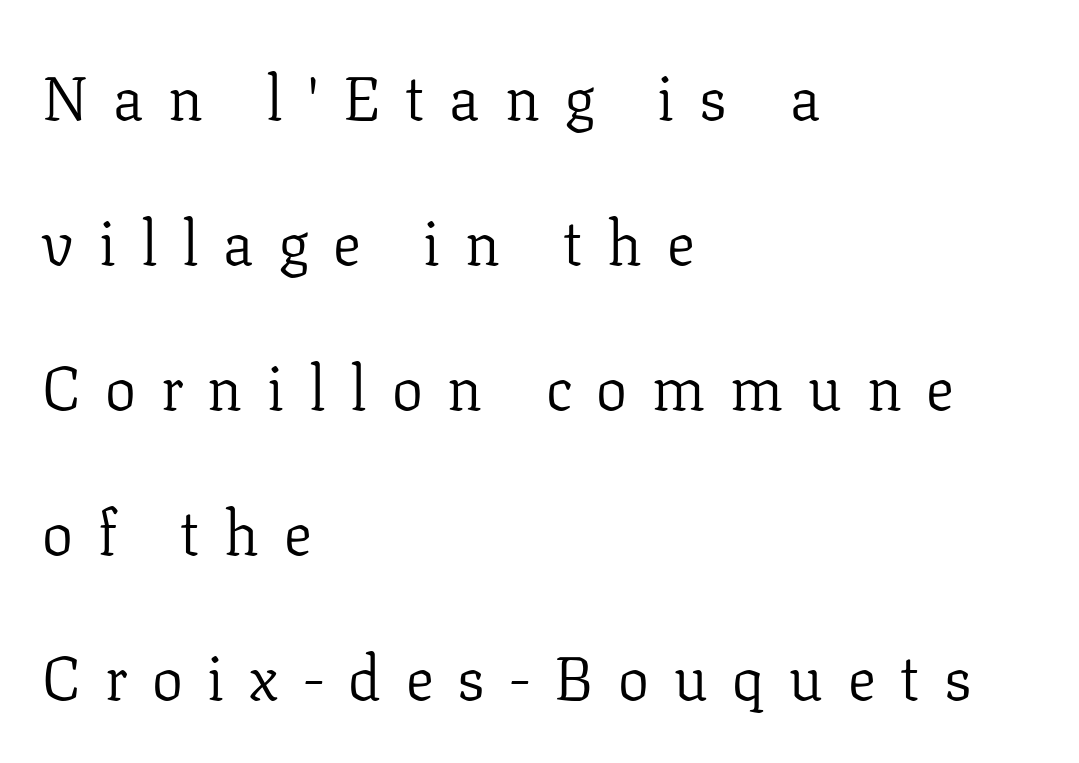
{"serif": "yes", "italic": "no", "bold": "no", "weight": "light", "width": "normal", "stroke_contrast": "low", "x_height": "medium", "monospaced": "no", "underline": "no", "align": "left", "line_spacing": "loose", "line_spacing_ratio": 2.34, "letter_spacing": "wide", "letter_spacing_em": 0.4, "glyph_px": 62}
